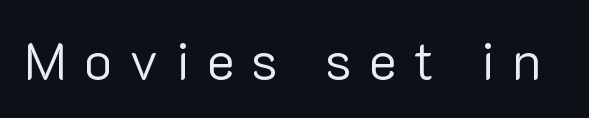
Q: Is the text bold? A: No.
Q: Is the text italic (slanted)? A: No, it is upright.
Q: Is the typeface a serif or a sans-serif typeface? A: Sans-serif.
Q: Is the text underlined? A: No.
Q: Is the spacing between letters normal or unusually wide? A: Unusually wide.
Q: Width (condensed, normal, or wide)? A: Normal.
Q: Stroke contrast? A: Low.
Q: x-height? A: Medium.
Q: Monospaced? A: No.
